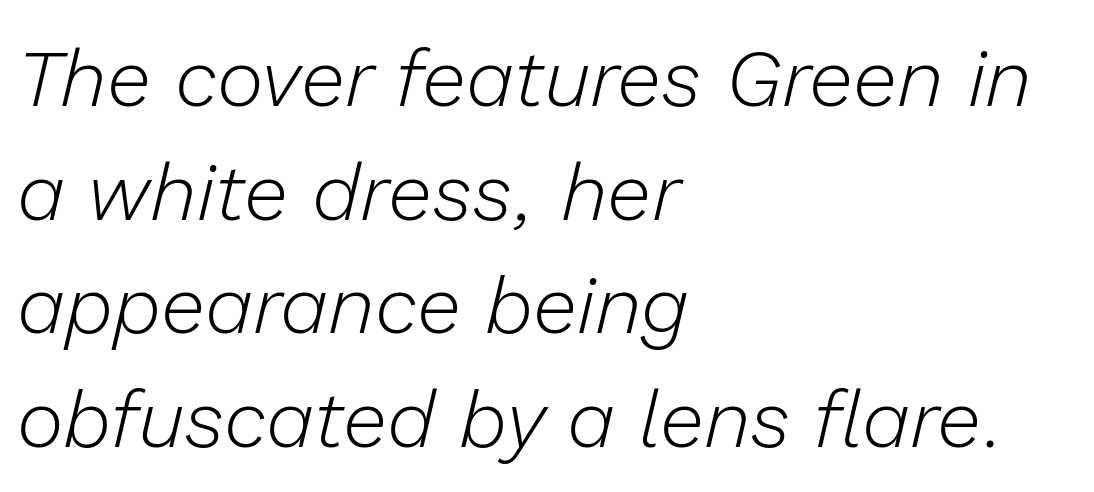
Q: Is the text bold? A: No.
Q: Is the text italic (slanted)? A: Yes, it leans right by about 13 degrees.
Q: Is the text underlined? A: No.
Q: How is the paragraph aligned? A: Left-aligned.
Q: Is the spacing between letters normal or unusually wide? A: Normal.
Q: Is the spacing between lines tight, normal or loose? A: Normal.
Q: Width (condensed, normal, or wide)? A: Normal.
Q: Stroke contrast? A: Low.
Q: x-height? A: Medium.
Q: Monospaced? A: No.
